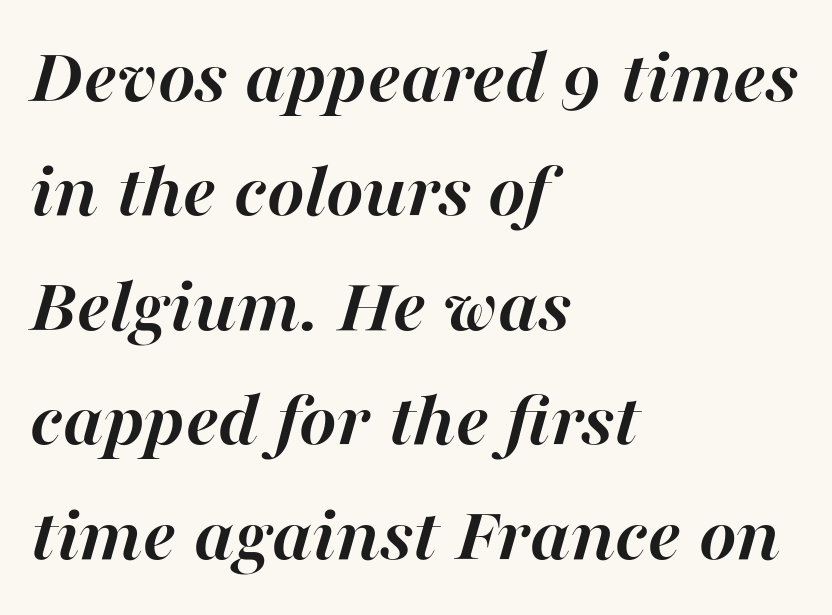
The face used here is proportionally spaced, like ordinary book or web type. The vertical gap from one line to the next is medium. Strokes here are thick enough to call this a true bold. The baseline area is clear.
